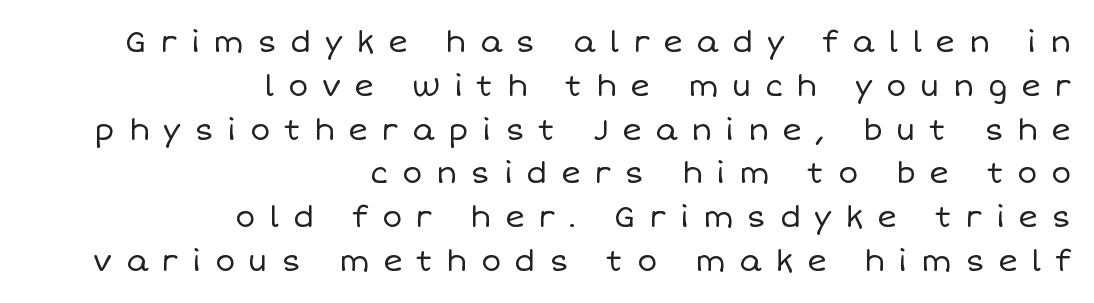
The image shows 30 px regular-weight type, upright; set right-aligned, normal line spacing (1.46x), unusually wide letter spacing (+0.45 em), not underlined; low stroke contrast and a large x-height.
